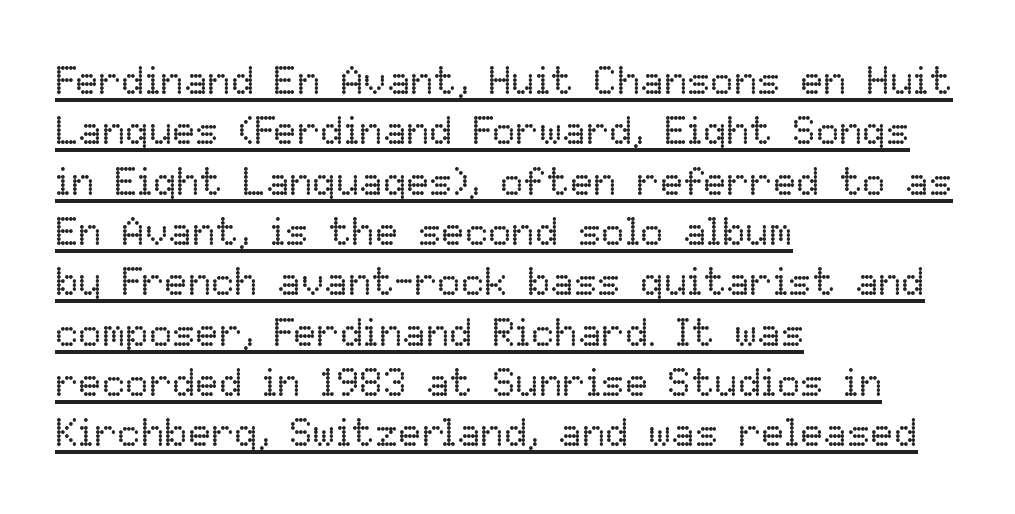
{"italic": "no", "bold": "no", "weight": "regular", "width": "normal", "stroke_contrast": "low", "x_height": "medium", "monospaced": "no", "underline": "yes", "align": "left", "line_spacing": "normal", "line_spacing_ratio": 1.29, "letter_spacing": "normal", "letter_spacing_em": 0.0, "glyph_px": 39}
